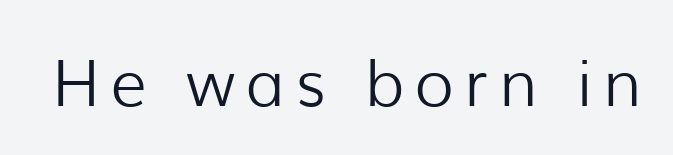
Think of a printed novel: that variable character pitch is what you see here. No heavy texture on the line: the type isn't bold. Just letters on the line, the space beneath them empty. Note: no serifs on the glyphs.
